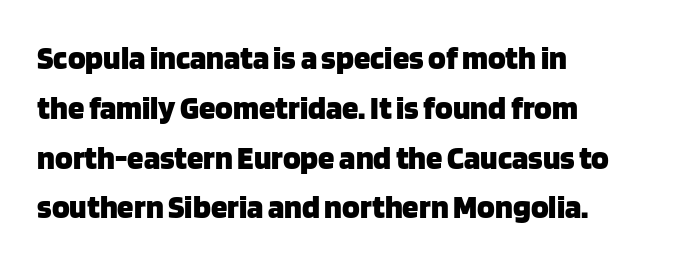
{"serif": "no", "italic": "no", "bold": "yes", "weight": "heavy", "width": "normal", "stroke_contrast": "low", "x_height": "large", "monospaced": "no", "underline": "no", "align": "left", "line_spacing": "normal", "line_spacing_ratio": 1.51, "letter_spacing": "normal", "letter_spacing_em": 0.0, "glyph_px": 33}
